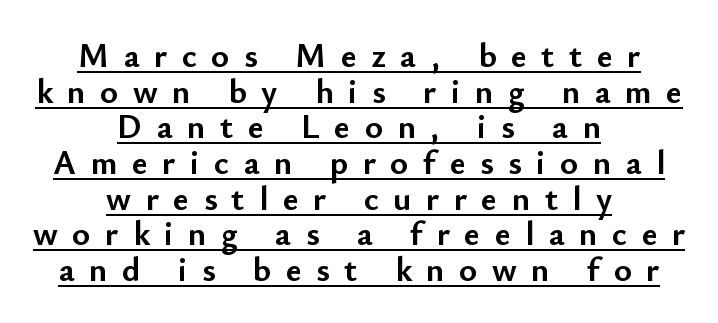
Layout note: lines centered. Is the type bold? Yes — the strokes are clearly thick and heavy. Inter-character spacing is expanded well beyond the font's built-in metrics. Caption: lettering with a line underneath. The face used here is proportionally spaced, like ordinary book or web type.
